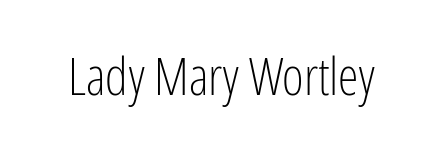
The image shows 52 px light, condensed sans-serif type, upright; set normal letter spacing, not underlined; low stroke contrast and a medium x-height.
